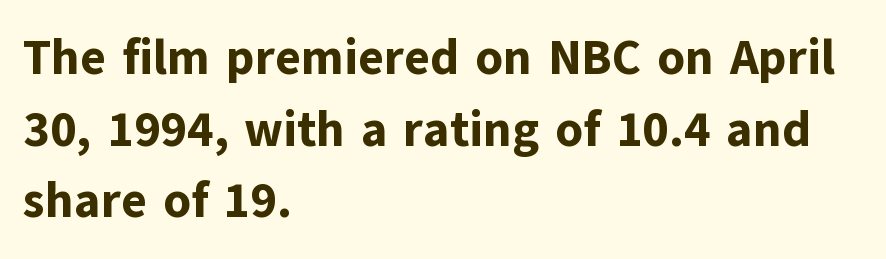
The image shows 49 px bold sans-serif type, upright; set left-aligned, normal line spacing (1.46x), normal letter spacing, not underlined; low stroke contrast and a medium x-height.
